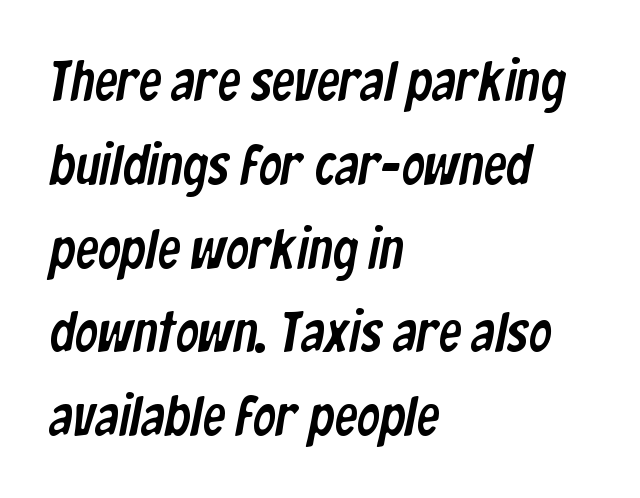
Character widths vary here, with narrow letters taking less room than wide ones. Notice how the passage keeps a crisp vertical edge on the left only. Leading: standard. Nope, no serifs anywhere on these letters.
